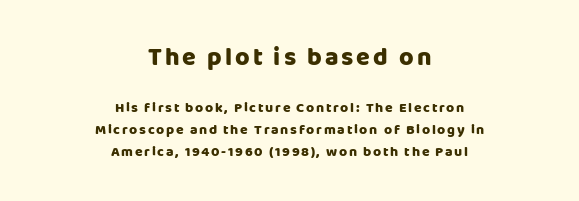
The gap between lines stays unmarked. The lines sit at an ordinary, default distance from one another. The typesetter chose a symmetrical, centered arrangement here. Visually, the top section dominates because its glyphs are scaled up. Upright lettering throughout.
